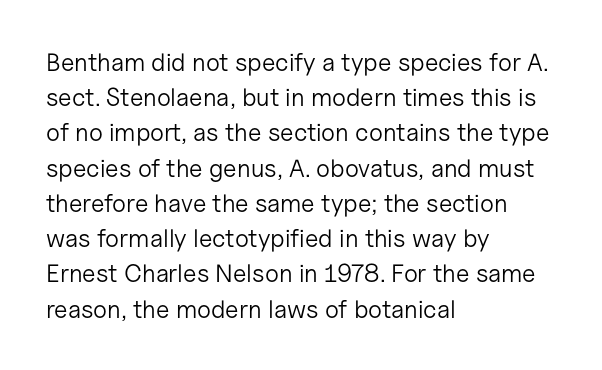
{"italic": "no", "bold": "no", "underline": "no", "align": "left", "line_spacing": "normal", "line_spacing_ratio": 1.41, "letter_spacing": "normal", "letter_spacing_em": 0.0, "glyph_px": 25}
